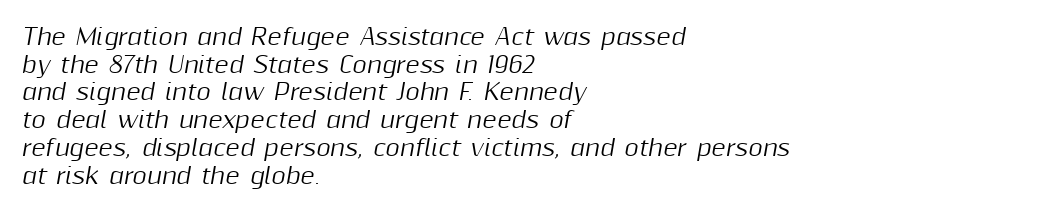
Q: Is the text italic (slanted)? A: Yes, it leans right by about 10 degrees.
Q: Is the text underlined? A: No.
Q: How is the paragraph aligned? A: Left-aligned.
Q: Is the spacing between letters normal or unusually wide? A: Normal.
Q: Is the spacing between lines tight, normal or loose? A: Normal.
